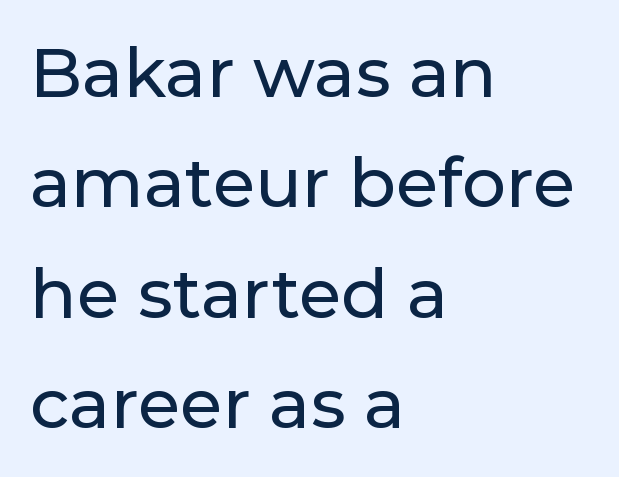
Quick note: interline space is typical. The passage is arranged the way most books set body copy — flush left. It's the straight-up-and-down kind of type. Words appear dense and cohesive because spacing is normal.
